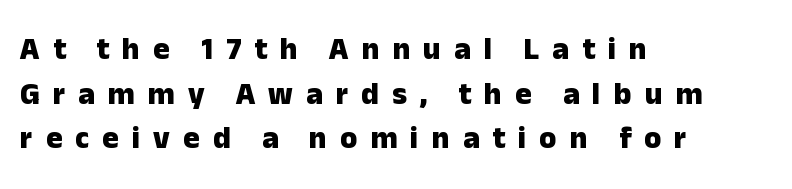
Q: Is the text bold? A: Yes.
Q: Is the text italic (slanted)? A: No, it is upright.
Q: Is the typeface a serif or a sans-serif typeface? A: Sans-serif.
Q: Is the text underlined? A: No.
Q: How is the paragraph aligned? A: Left-aligned.
Q: Is the spacing between letters normal or unusually wide? A: Unusually wide.
Q: Is the spacing between lines tight, normal or loose? A: Normal.
Q: Width (condensed, normal, or wide)? A: Normal.
Q: Stroke contrast? A: Low.
Q: x-height? A: Medium.
Q: Monospaced? A: No.
